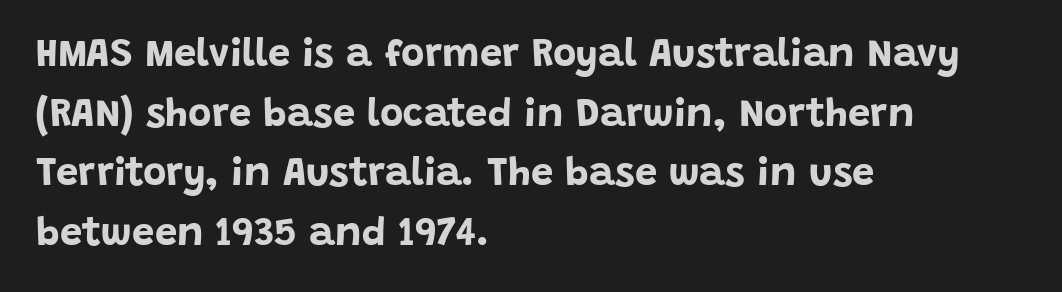
The image shows 40 px bold sans-serif type, upright; set left-aligned, normal line spacing (1.49x), normal letter spacing, not underlined; low stroke contrast and a large x-height.
